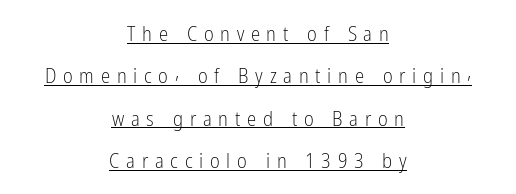
The image shows 21 px text type, upright; set centered, loose line spacing (2.02x), unusually wide letter spacing (+0.32 em), underlined.
